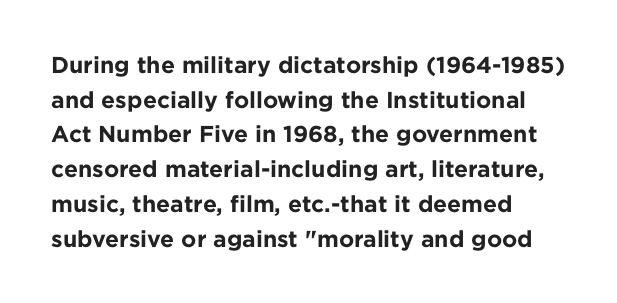
Q: Is the text bold? A: Yes.
Q: Is the text italic (slanted)? A: No, it is upright.
Q: Is the text underlined? A: No.
Q: How is the paragraph aligned? A: Left-aligned.
Q: Is the spacing between letters normal or unusually wide? A: Normal.
Q: Is the spacing between lines tight, normal or loose? A: Normal.
